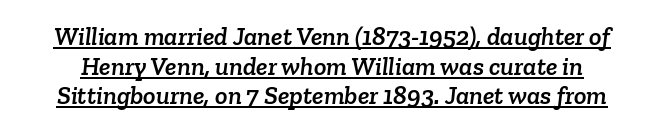
The image shows 26 px text type; set tight line spacing (1.14x), normal letter spacing, underlined.
